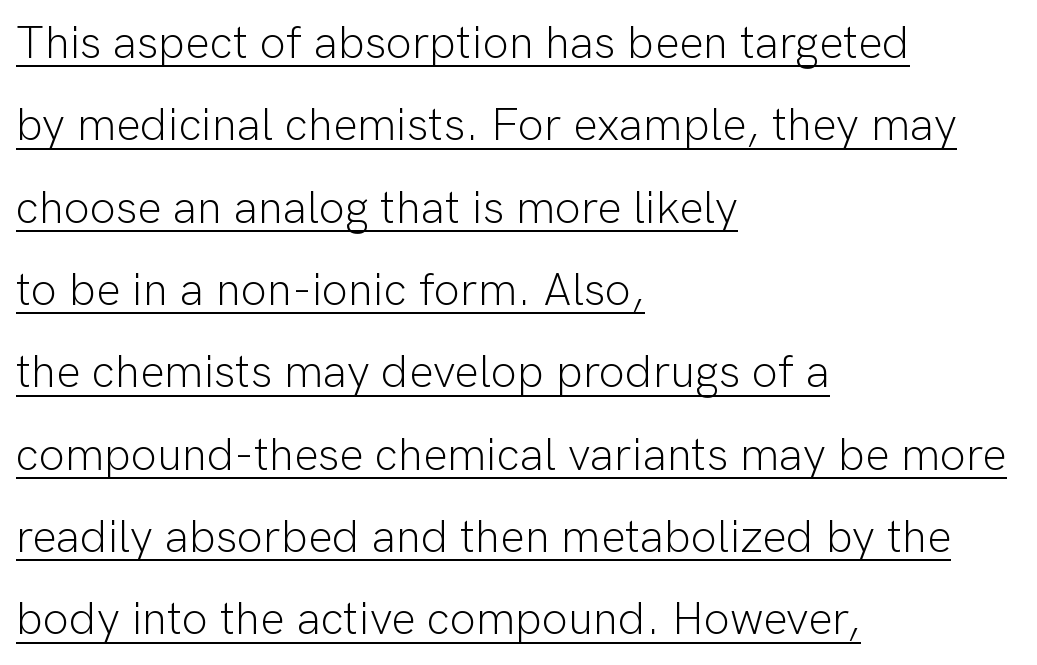
Q: Is the text bold? A: No.
Q: Is the text italic (slanted)? A: No, it is upright.
Q: Is the typeface a serif or a sans-serif typeface? A: Sans-serif.
Q: Is the text underlined? A: Yes.
Q: How is the paragraph aligned? A: Left-aligned.
Q: Is the spacing between letters normal or unusually wide? A: Normal.
Q: Width (condensed, normal, or wide)? A: Normal.
Q: Stroke contrast? A: Low.
Q: x-height? A: Medium.
Q: Monospaced? A: No.
